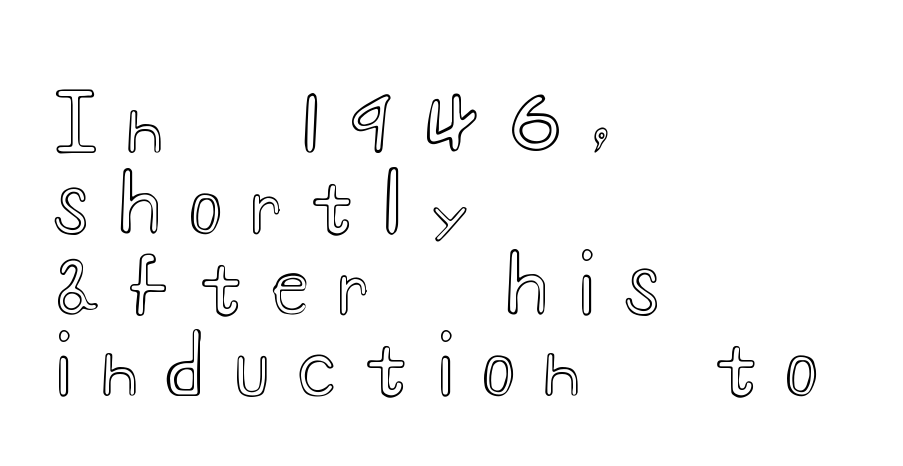
Q: Is the text italic (slanted)? A: No, it is upright.
Q: Is the text underlined? A: No.
Q: How is the paragraph aligned? A: Left-aligned.
Q: Is the spacing between letters normal or unusually wide? A: Unusually wide.
Q: Is the spacing between lines tight, normal or loose? A: Tight.
Q: Width (condensed, normal, or wide)? A: Wide.
Q: x-height? A: Small.
Q: Monospaced? A: No.
